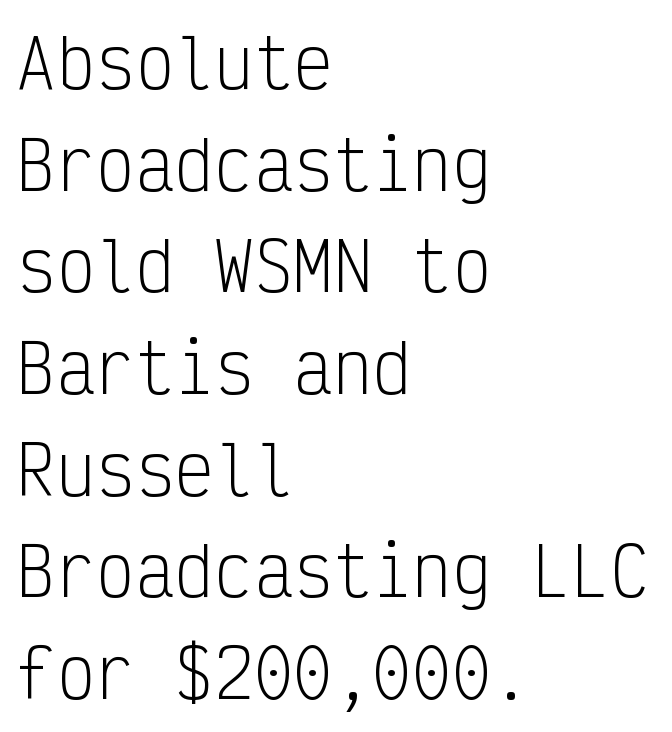
{"serif": "no", "italic": "no", "bold": "no", "weight": "light", "width": "condensed", "stroke_contrast": "low", "x_height": "medium", "monospaced": "yes", "underline": "no", "align": "left", "line_spacing": "normal", "line_spacing_ratio": 1.54, "letter_spacing": "normal", "letter_spacing_em": 0.0, "glyph_px": 66}
